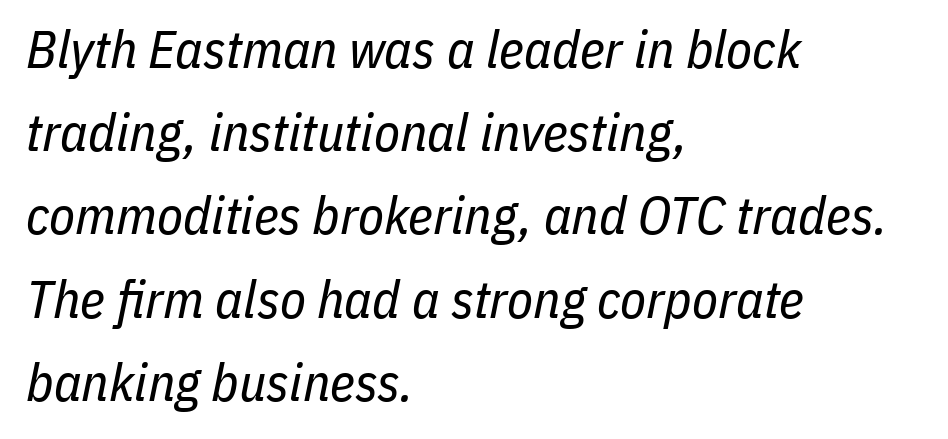
{"italic": "yes", "lean": "right", "slant_degrees": 11, "bold": "no", "weight": "regular", "width": "condensed", "stroke_contrast": "low", "x_height": "medium", "monospaced": "no", "underline": "no", "align": "left", "line_spacing": "normal", "line_spacing_ratio": 1.57, "letter_spacing": "normal", "letter_spacing_em": 0.0, "glyph_px": 53}
